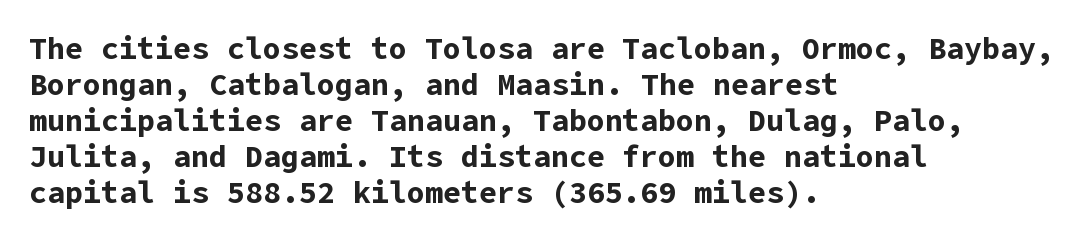
Layout note: lines flush left. No feet cap the strokes, marking this as sans-serif type. Unmarked baselines from the first word to the last. If you drew a line through each stem, it would be perfectly vertical.
